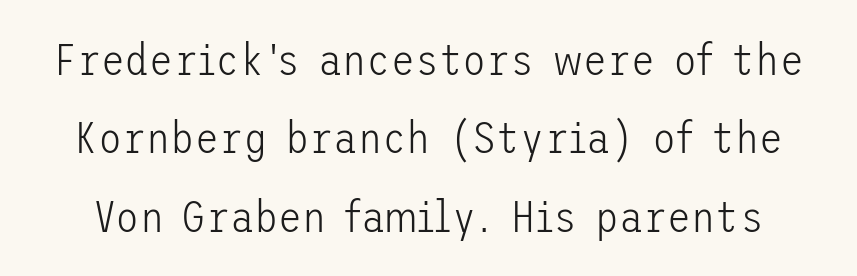
The gap between lines stays unmarked. The passage shown is typeset with a sans-serif family. In terms of letterspacing, this is plain default setting. Each stroke keeps to a modest, everyday thickness or less. The type sits square on the baseline with zero lean.
